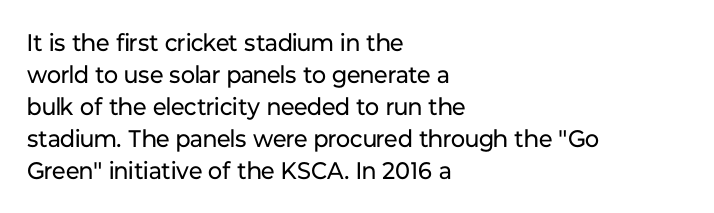
Q: Is the text bold? A: No.
Q: Is the text italic (slanted)? A: No, it is upright.
Q: Is the text underlined? A: No.
Q: How is the paragraph aligned? A: Left-aligned.
Q: Is the spacing between letters normal or unusually wide? A: Normal.
Q: Is the spacing between lines tight, normal or loose? A: Normal.
